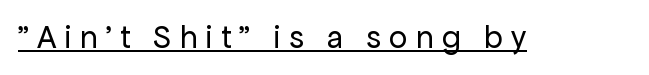
{"serif": "no", "italic": "no", "bold": "no", "weight": "regular", "width": "normal", "stroke_contrast": "low", "x_height": "medium", "monospaced": "no", "underline": "yes", "letter_spacing": "wide", "letter_spacing_em": 0.26, "glyph_px": 32}
